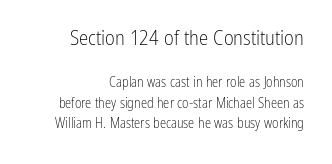
The image shows 21 px text type, upright; set right-aligned, normal line spacing (1.45x), normal letter spacing, not underlined; the first (top) block is 1.5x larger.
